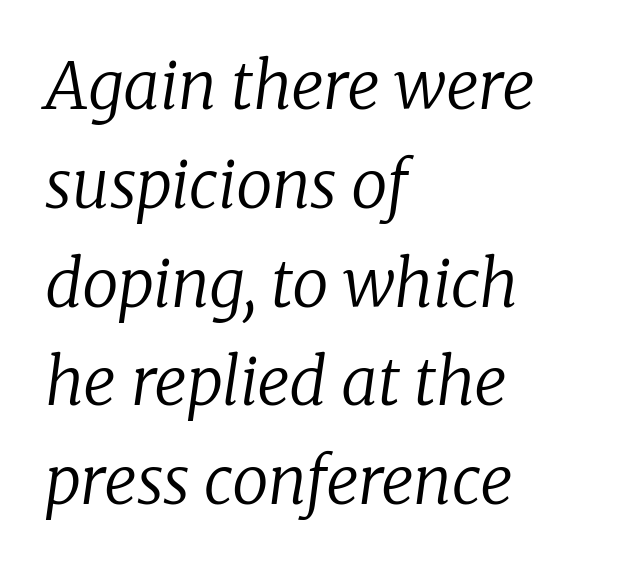
{"serif": "yes", "italic": "yes", "lean": "right", "slant_degrees": 8, "bold": "no", "weight": "regular", "width": "normal", "stroke_contrast": "low", "x_height": "medium", "monospaced": "no", "underline": "no", "align": "left", "line_spacing": "normal", "line_spacing_ratio": 1.52, "letter_spacing": "normal", "letter_spacing_em": 0.0, "glyph_px": 65}
